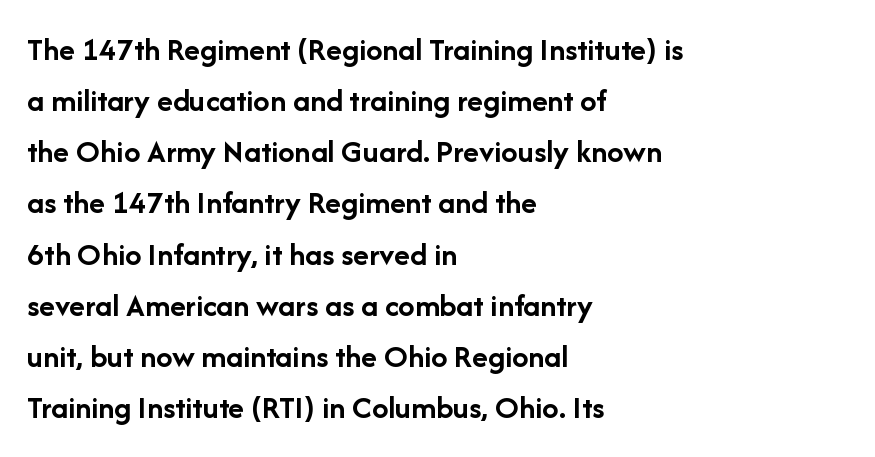
Q: Is the text bold? A: Yes.
Q: Is the text italic (slanted)? A: No, it is upright.
Q: Is the typeface a serif or a sans-serif typeface? A: Sans-serif.
Q: Is the text underlined? A: No.
Q: How is the paragraph aligned? A: Left-aligned.
Q: Is the spacing between letters normal or unusually wide? A: Normal.
Q: Is the spacing between lines tight, normal or loose? A: Normal.
Q: Width (condensed, normal, or wide)? A: Normal.
Q: Stroke contrast? A: Low.
Q: x-height? A: Medium.
Q: Monospaced? A: No.
